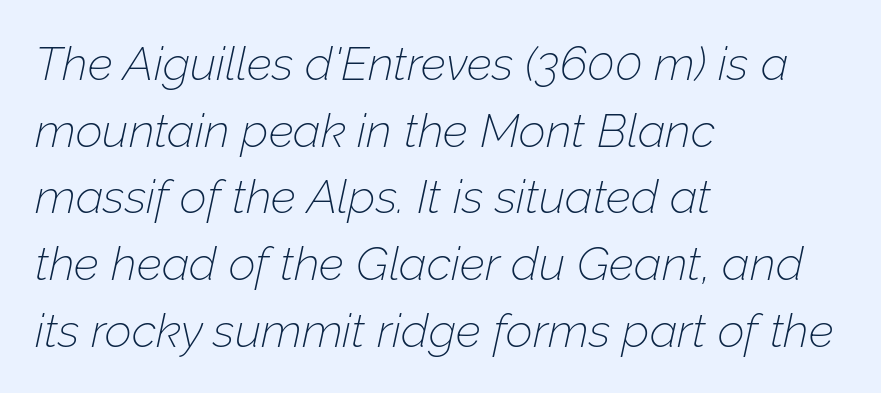
The image shows 47 px thin type, italic (leaning right); set left-aligned, normal line spacing (1.42x), normal letter spacing, not underlined; low stroke contrast and a medium x-height.
